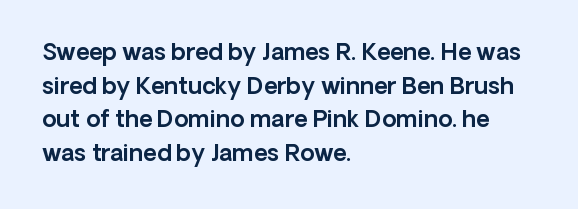
Notice how the passage keeps a crisp vertical edge on the left only. Ascenders rise straight up at ninety degrees. The passage shown is not underscored anywhere. Tracking value appears to be zero — textbook default spacing.
